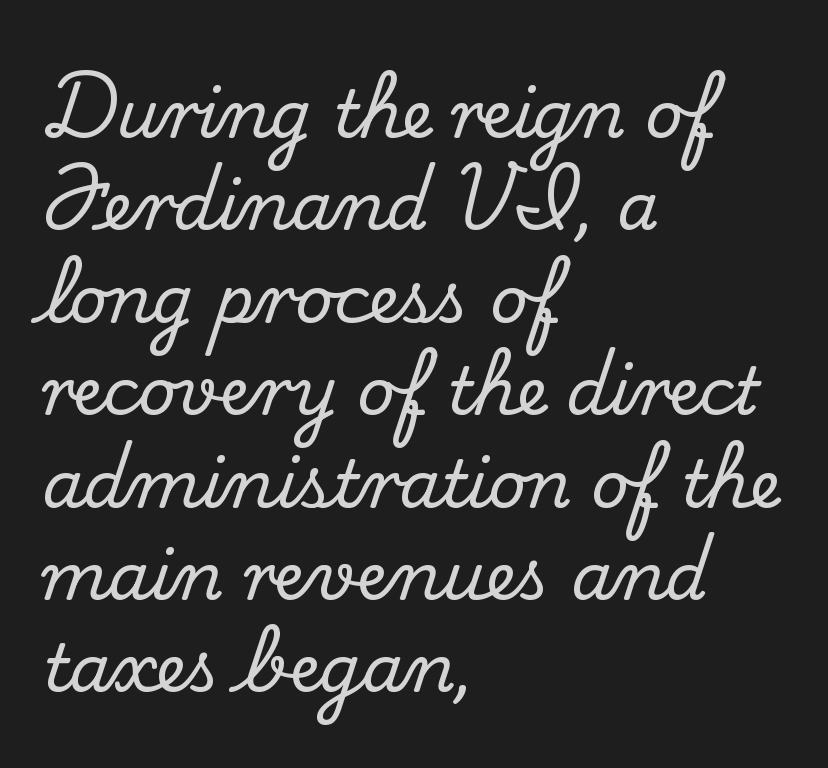
The image shows 66 px serif type; set left-aligned, normal line spacing (1.4x), normal letter spacing, not underlined; medium stroke contrast and a small x-height.
